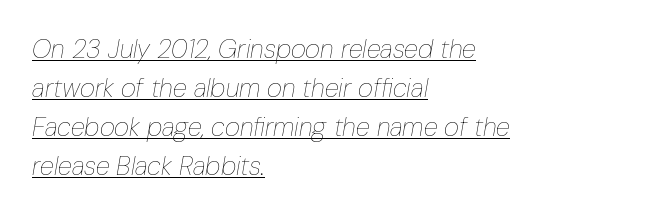
{"italic": "yes", "lean": "right", "slant_degrees": 10, "bold": "no", "underline": "yes", "align": "left", "line_spacing": "normal", "line_spacing_ratio": 1.5, "letter_spacing": "normal", "letter_spacing_em": 0.0, "glyph_px": 26}
